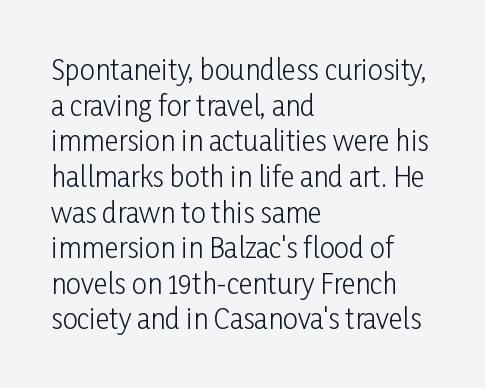
Q: Is the text bold? A: No.
Q: Is the text italic (slanted)? A: No, it is upright.
Q: Is the text underlined? A: No.
Q: How is the paragraph aligned? A: Left-aligned.
Q: Is the spacing between letters normal or unusually wide? A: Normal.
Q: Is the spacing between lines tight, normal or loose? A: Normal.
